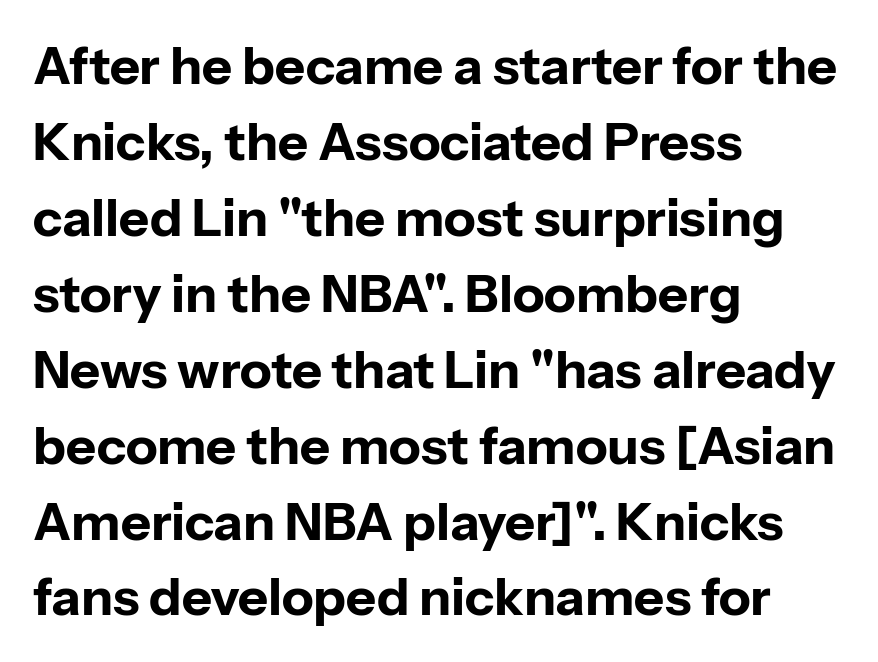
The image shows 52 px bold sans-serif type, upright; set left-aligned, normal line spacing (1.46x), normal letter spacing, not underlined; low stroke contrast and a medium x-height.
